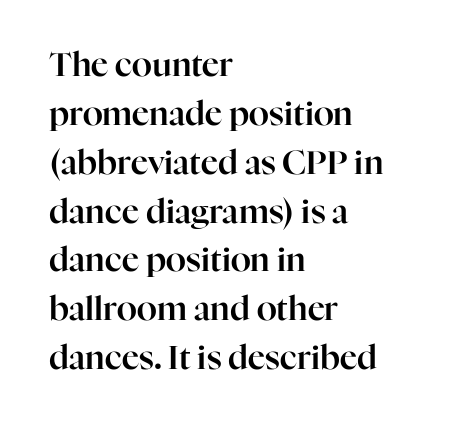
{"serif": "yes", "italic": "no", "width": "normal", "stroke_contrast": "high", "x_height": "medium", "monospaced": "no", "underline": "no", "align": "left", "line_spacing": "normal", "line_spacing_ratio": 1.48, "letter_spacing": "normal", "letter_spacing_em": 0.0, "glyph_px": 33}
